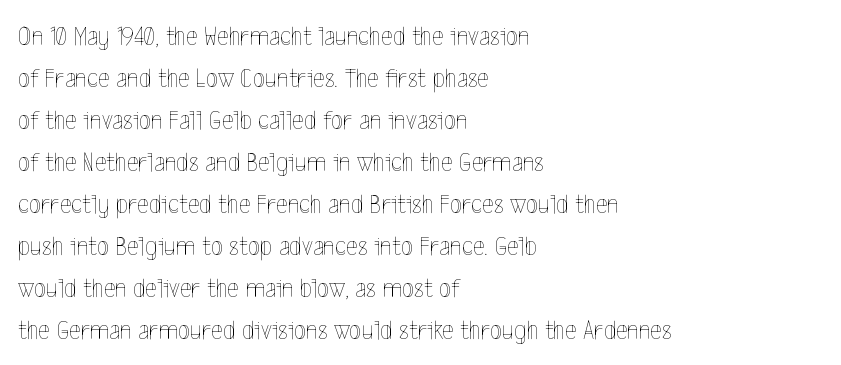
The image shows 28 px thin, condensed type, upright; set left-aligned, normal line spacing (1.5x), normal letter spacing, not underlined; a medium x-height.
